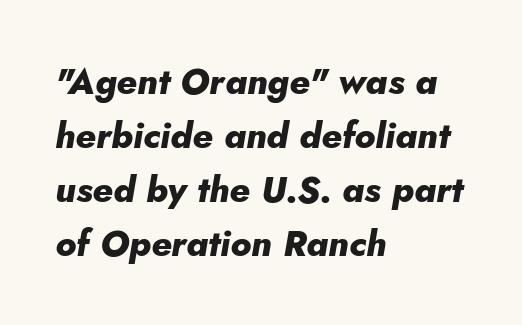
The image shows 36 px heavy type, italic (leaning right); set left-aligned, normal line spacing (1.5x), normal letter spacing, not underlined; low stroke contrast and a small x-height.
